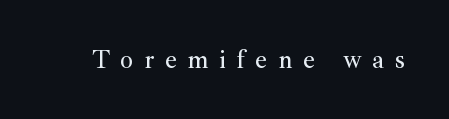
Italic? Not at all — the glyphs are vertical. The rendering inserts visible extra space after every character. Anything drawn beneath the words? Only blank space.
